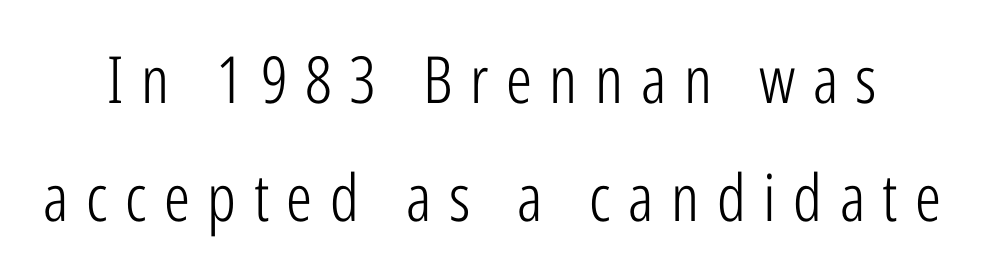
The image shows 65 px light, condensed sans-serif type, upright; set line spacing 1.82x, unusually wide letter spacing (+0.27 em), not underlined; low stroke contrast and a medium x-height.
